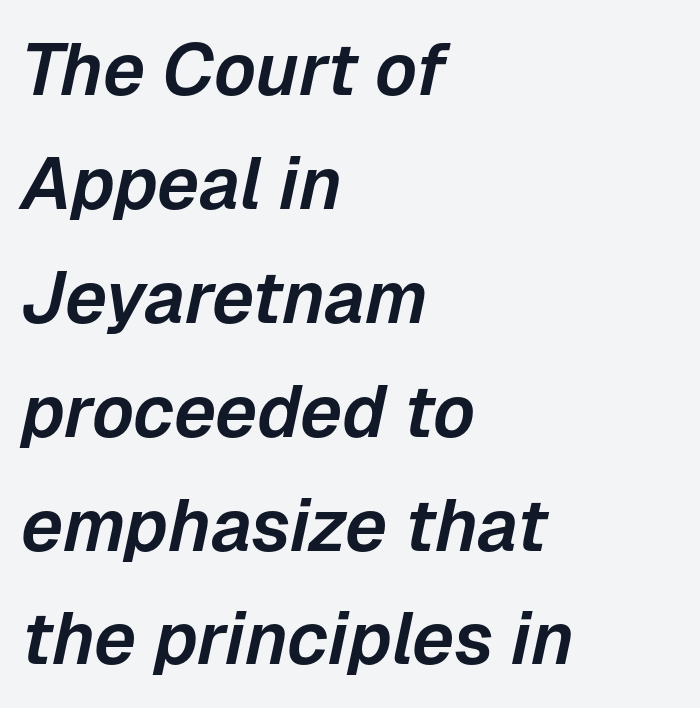
The image shows 73 px text type, italic (leaning right); set left-aligned, normal line spacing (1.56x), normal letter spacing, not underlined; low stroke contrast and a medium x-height.
